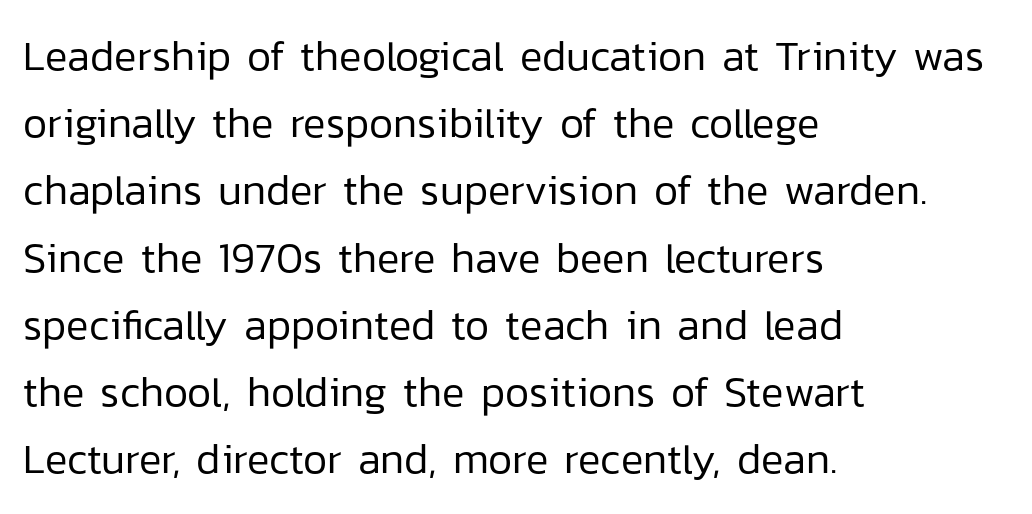
Q: Is the text bold? A: No.
Q: Is the text italic (slanted)? A: No, it is upright.
Q: Is the typeface a serif or a sans-serif typeface? A: Sans-serif.
Q: Is the text underlined? A: No.
Q: How is the paragraph aligned? A: Left-aligned.
Q: Is the spacing between letters normal or unusually wide? A: Normal.
Q: Is the spacing between lines tight, normal or loose? A: Normal.
Q: Width (condensed, normal, or wide)? A: Normal.
Q: Stroke contrast? A: Low.
Q: x-height? A: Medium.
Q: Monospaced? A: No.
